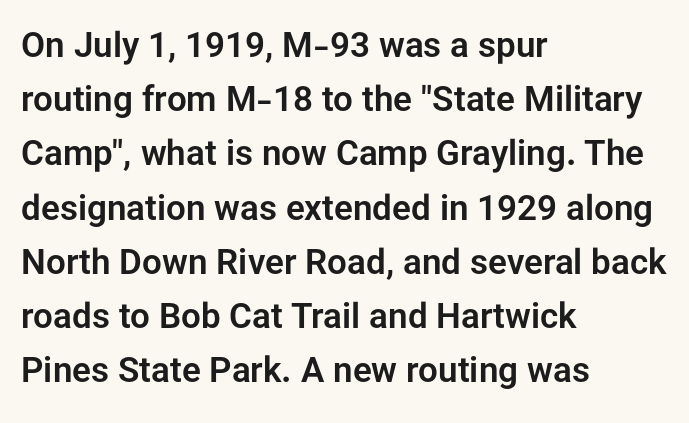
The image shows 35 px sans-serif type, upright; set left-aligned, normal line spacing (1.55x), normal letter spacing, not underlined; low stroke contrast and a medium x-height.
